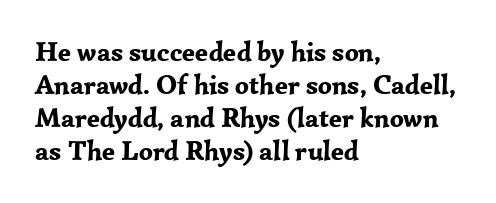
{"italic": "no", "bold": "yes", "underline": "no", "align": "left", "line_spacing_ratio": 1.22, "letter_spacing": "normal", "letter_spacing_em": 0.0, "glyph_px": 27}
